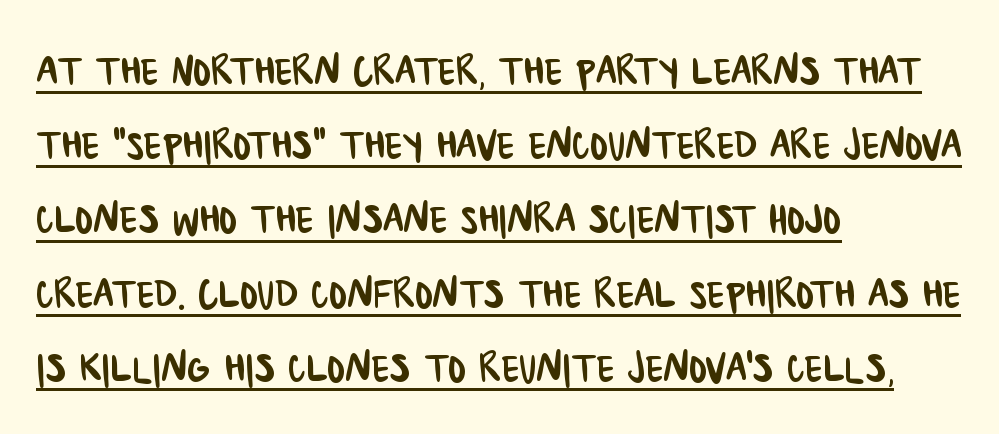
The image shows 53 px condensed sans-serif type; set left-aligned, normal line spacing (1.4x), normal letter spacing, underlined; low stroke contrast and a large x-height.
